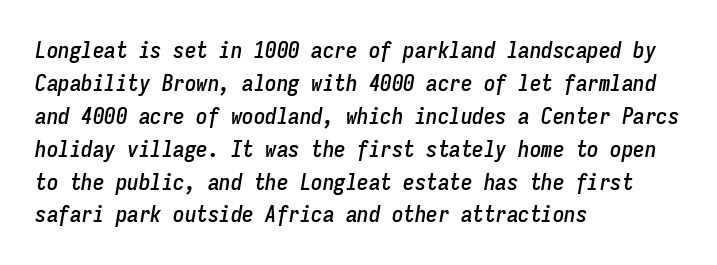
Q: Is the text italic (slanted)? A: Yes, it leans right by about 9 degrees.
Q: Is the text underlined? A: No.
Q: How is the paragraph aligned? A: Left-aligned.
Q: Is the spacing between letters normal or unusually wide? A: Normal.
Q: Is the spacing between lines tight, normal or loose? A: Normal.
